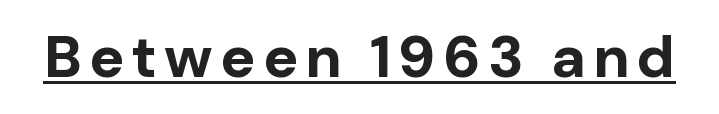
Q: Is the text bold? A: Yes.
Q: Is the text italic (slanted)? A: No, it is upright.
Q: Is the typeface a serif or a sans-serif typeface? A: Sans-serif.
Q: Is the text underlined? A: Yes.
Q: Width (condensed, normal, or wide)? A: Normal.
Q: Stroke contrast? A: Low.
Q: x-height? A: Medium.
Q: Monospaced? A: No.
